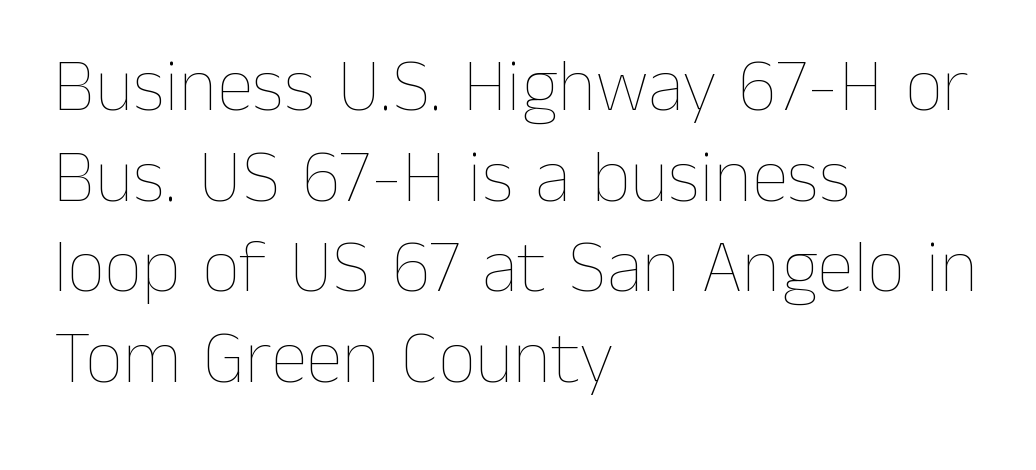
Q: Is the text bold? A: No.
Q: Is the text italic (slanted)? A: No, it is upright.
Q: Is the text underlined? A: No.
Q: How is the paragraph aligned? A: Left-aligned.
Q: Is the spacing between letters normal or unusually wide? A: Normal.
Q: Width (condensed, normal, or wide)? A: Normal.
Q: Stroke contrast? A: Low.
Q: x-height? A: Medium.
Q: Monospaced? A: No.
